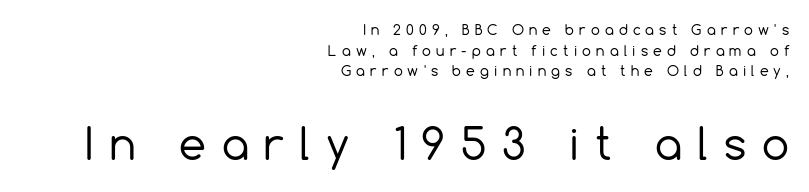
{"serif": "no", "italic": "no", "bold": "no", "weight": "regular", "width": "normal", "x_height": "medium", "monospaced": "no", "underline": "no", "align": "right", "line_spacing": "normal", "line_spacing_ratio": 1.47, "letter_spacing": "wide", "letter_spacing_em": 0.37, "larger_block": "second", "size_ratio": 3.07, "glyph_px": 43}
